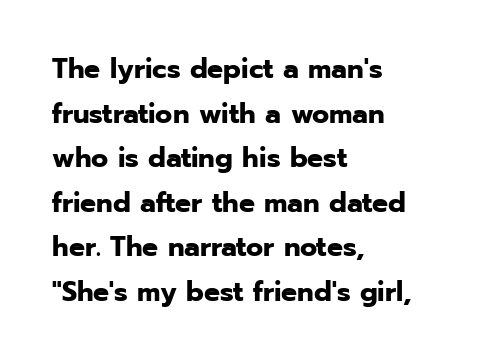
Here the glyphs are tracked normally, forming tight word shapes. On the weight axis this lands at bold, roughly 700. The type sits square on the baseline with zero lean. This rendering employs a face without finishing strokes, i.e., a sans-serif. Note the varied advance widths — an 'i' is clearly narrower than an 'm'. Baseline-to-baseline distance is the conventional proportion of letter height.
